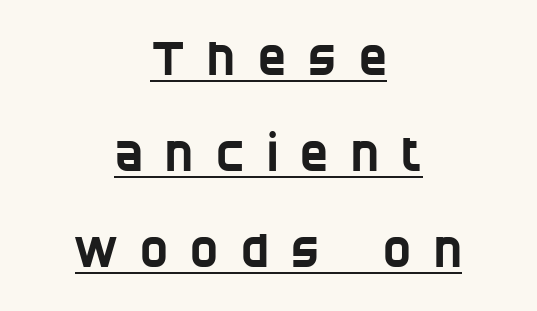
To sum up the face: it is a sans, with no serifs. This sample uses expanded letter spacing, leaving extra air between glyphs. Do the characters align in a grid? No, the font is proportional. The rendering positions every line midway between the sides. Interline gaps are noticeably wide in this sample. Check the space under the baseline: a stroke is drawn there.
